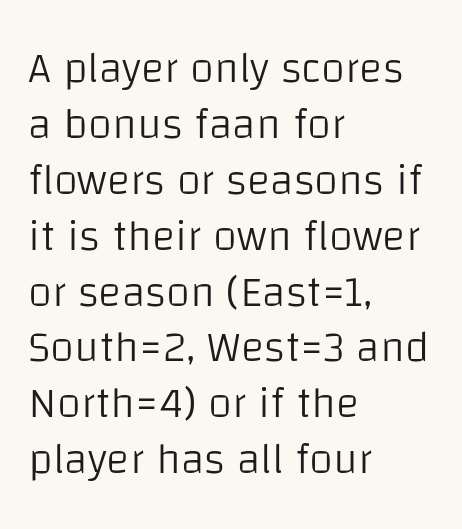
The image shows 44 px light sans-serif type, upright; set left-aligned, normal line spacing (1.27x), normal letter spacing, not underlined; low stroke contrast and a large x-height.
